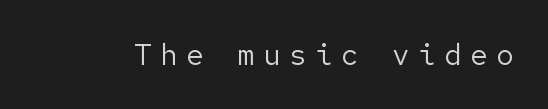
The image shows 29 px regular-weight sans-serif type, upright; set unusually wide letter spacing (+0.29 em), not underlined; low stroke contrast and a medium x-height.
